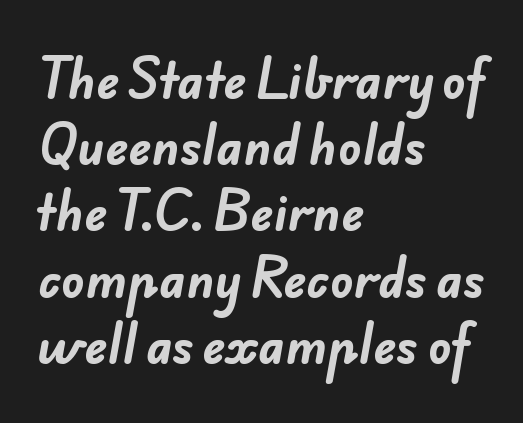
{"serif": "no", "bold": "yes", "weight": "bold", "width": "normal", "stroke_contrast": "low", "x_height": "small", "monospaced": "no", "underline": "no", "align": "left", "line_spacing": "normal", "line_spacing_ratio": 1.38, "letter_spacing": "normal", "letter_spacing_em": 0.0, "glyph_px": 48}
